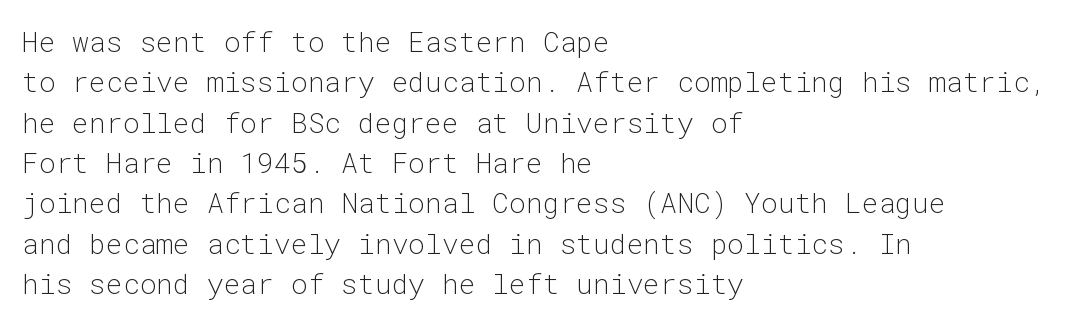
Q: Is the text bold? A: No.
Q: Is the text italic (slanted)? A: No, it is upright.
Q: Is the typeface a serif or a sans-serif typeface? A: Sans-serif.
Q: Is the text underlined? A: No.
Q: How is the paragraph aligned? A: Left-aligned.
Q: Is the spacing between letters normal or unusually wide? A: Normal.
Q: Is the spacing between lines tight, normal or loose? A: Normal.
Q: Width (condensed, normal, or wide)? A: Normal.
Q: Stroke contrast? A: Low.
Q: x-height? A: Medium.
Q: Monospaced? A: Yes.
